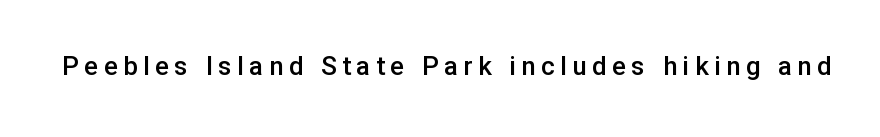
{"italic": "no", "bold": "semi", "underline": "no", "letter_spacing": "wide", "letter_spacing_em": 0.21, "glyph_px": 26}
